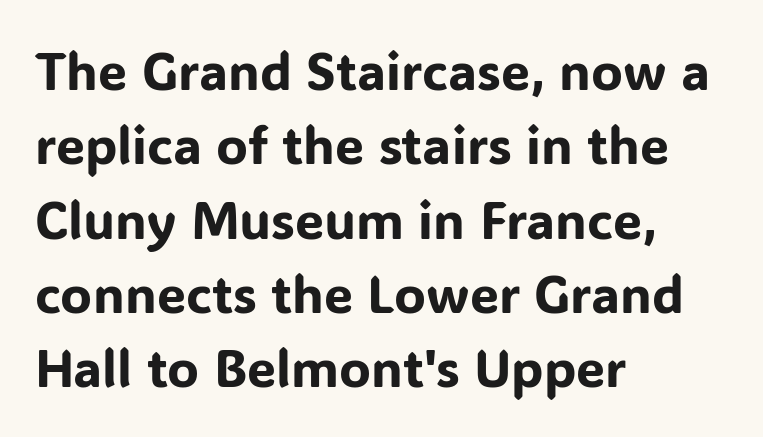
{"serif": "no", "italic": "no", "width": "normal", "stroke_contrast": "low", "x_height": "medium", "monospaced": "no", "underline": "no", "align": "left", "line_spacing": "normal", "line_spacing_ratio": 1.43, "letter_spacing": "normal", "letter_spacing_em": 0.0, "glyph_px": 52}
